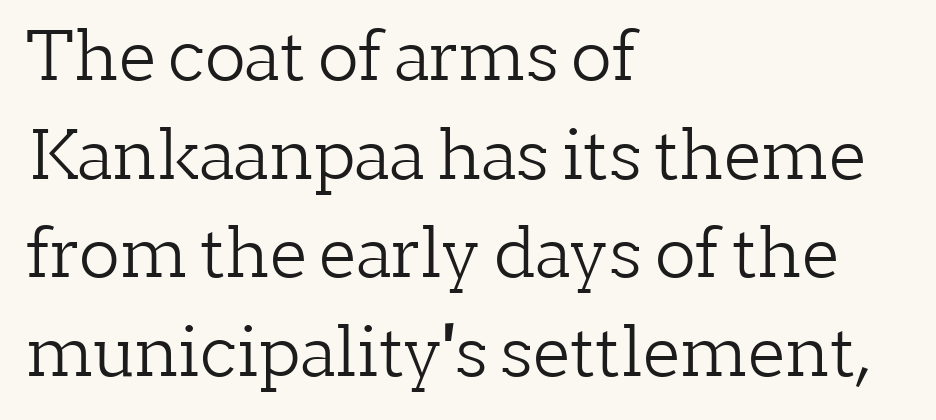
The passage shown has conventional tracking throughout. The weight tops out at a normal text grade. This sample has the flowing, uneven cadence of proportional lettering. The block of text has a typical density, with ordinary space between rows. Anything drawn beneath the words? Only blank space. Does the lettering tilt? It doesn't — this is upright.
